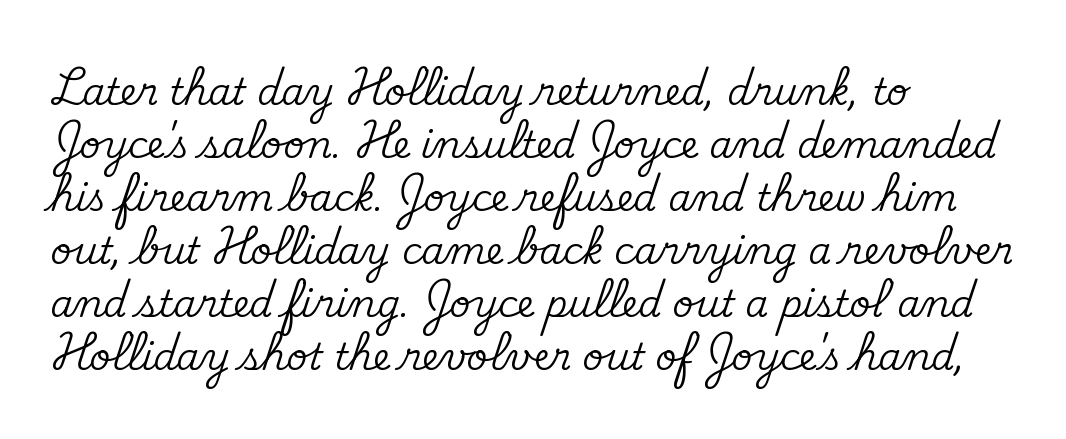
Q: Is the text italic (slanted)? A: Yes.
Q: Is the text underlined? A: No.
Q: How is the paragraph aligned? A: Left-aligned.
Q: Is the spacing between letters normal or unusually wide? A: Normal.
Q: Is the spacing between lines tight, normal or loose? A: Normal.
Q: Width (condensed, normal, or wide)? A: Normal.
Q: Stroke contrast? A: Medium.
Q: x-height? A: Small.
Q: Monospaced? A: No.
